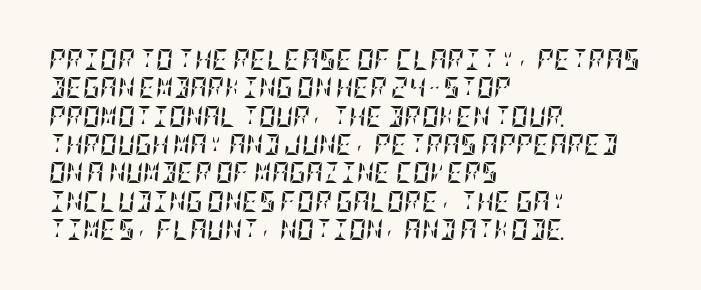
The image shows 21 px bold type, italic (leaning right); set left-aligned, normal line spacing (1.35x), normal letter spacing, not underlined.
